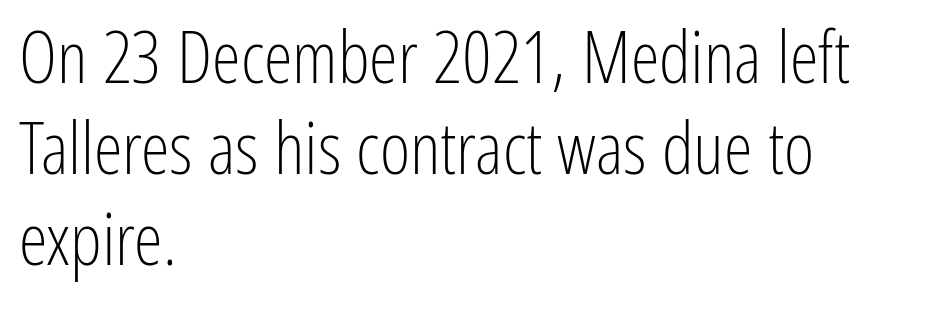
A sans-serif font was chosen for this passage. Is there any slant? The stems are plumb. The typesetter chose a ragged-right arrangement here. The characters are drawn with everyday or finer stroke widths.
